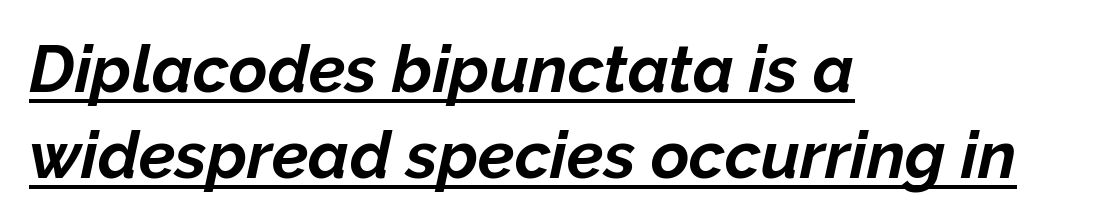
The strokes are fattened all the way to bold. The rows are spaced the way most documents space them. Underlined type. Tall strokes in this sample are angled rather than plumb.
